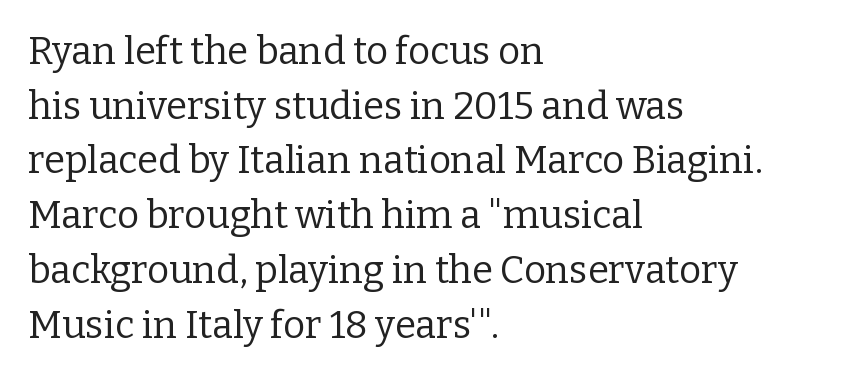
{"serif": "yes", "italic": "no", "bold": "no", "weight": "regular", "width": "normal", "stroke_contrast": "low", "x_height": "medium", "monospaced": "no", "underline": "no", "align": "left", "line_spacing": "normal", "line_spacing_ratio": 1.44, "letter_spacing": "normal", "letter_spacing_em": 0.0, "glyph_px": 38}
